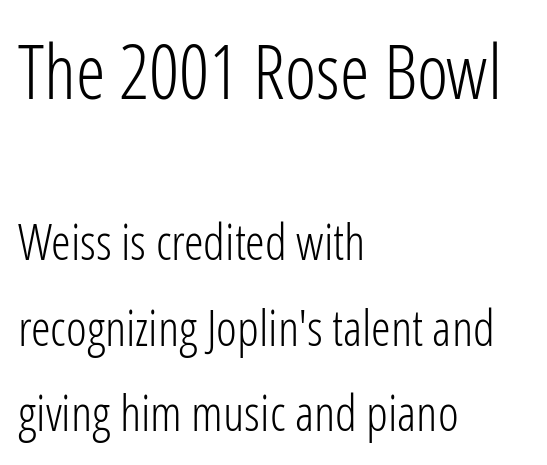
{"serif": "no", "italic": "no", "bold": "no", "weight": "light", "width": "condensed", "stroke_contrast": "low", "x_height": "medium", "monospaced": "no", "underline": "no", "align": "left", "line_spacing_ratio": 1.71, "letter_spacing": "normal", "letter_spacing_em": 0.0, "larger_block": "first", "size_ratio": 1.5, "glyph_px": 75}
